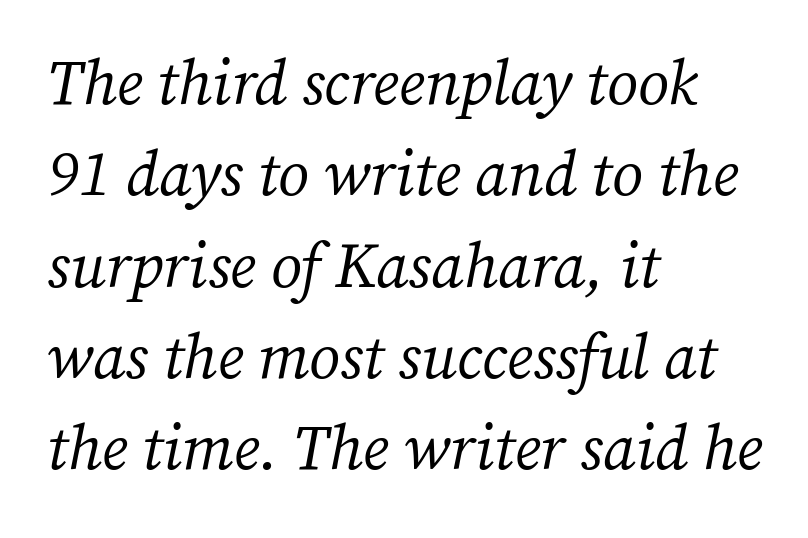
A serif font was chosen for this passage. Stroke thickness stays within the range of a standard reading face or lighter. Type without underlining. The horizontal fit of the characters is conventional and even. The face used here is proportionally spaced, like ordinary book or web type. Leading matches the norm, producing a regular column.
